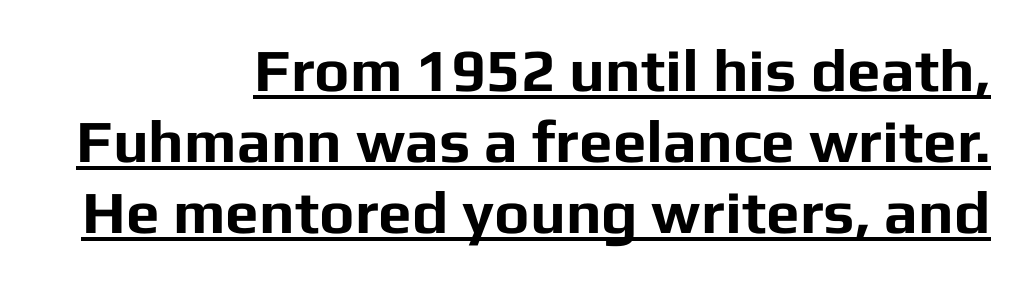
{"serif": "no", "italic": "no", "bold": "yes", "weight": "bold", "width": "normal", "stroke_contrast": "low", "x_height": "medium", "monospaced": "no", "underline": "yes", "align": "right", "line_spacing_ratio": 1.18, "letter_spacing": "normal", "letter_spacing_em": 0.0, "glyph_px": 60}
